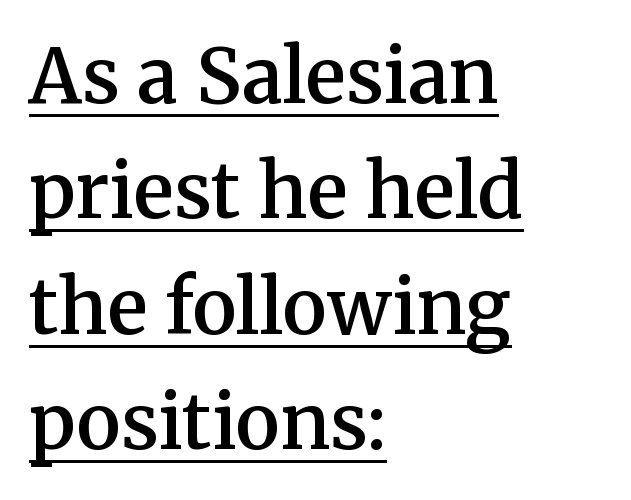
The image shows 75 px semibold serif type, upright; set left-aligned, normal line spacing (1.54x), normal letter spacing, underlined; medium stroke contrast and a medium x-height.
